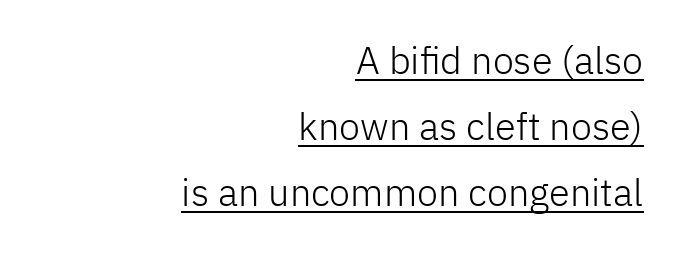
If you drew a line through each stem, it would be perfectly vertical. Letterform terminals end flat and unadorned throughout the passage. Think of a printed novel: that variable character pitch is what you see here. The letterforms sit shoulder to shoulder at normal distance.
